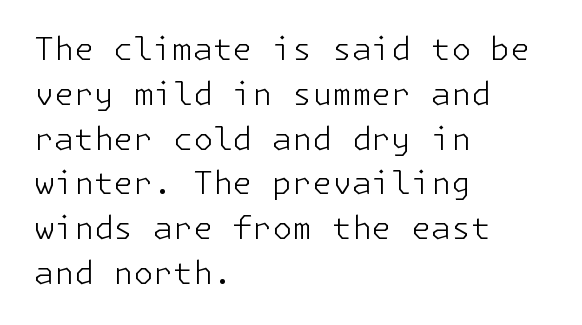
{"serif": "no", "italic": "no", "bold": "no", "weight": "light", "width": "normal", "stroke_contrast": "low", "x_height": "medium", "underline": "no", "align": "left", "line_spacing": "normal", "line_spacing_ratio": 1.4, "letter_spacing": "normal", "letter_spacing_em": 0.0, "glyph_px": 32}
